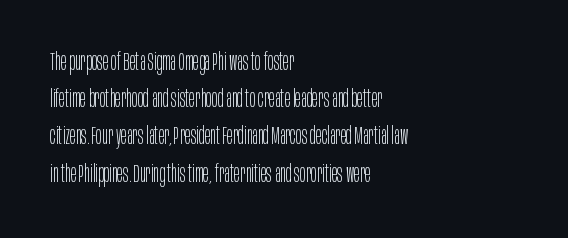
{"italic": "no", "bold": "no", "underline": "no", "align": "left", "line_spacing": "normal", "line_spacing_ratio": 1.55, "letter_spacing": "normal", "letter_spacing_em": 0.0, "glyph_px": 24}
